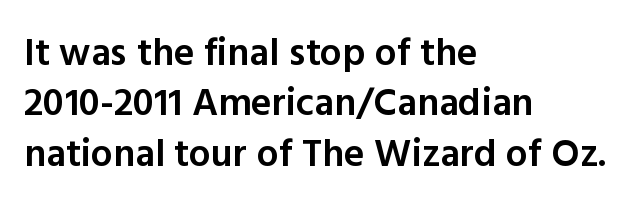
The image shows 39 px semibold sans-serif type, upright; set left-aligned, normal line spacing (1.29x), normal letter spacing, not underlined; a medium x-height.
